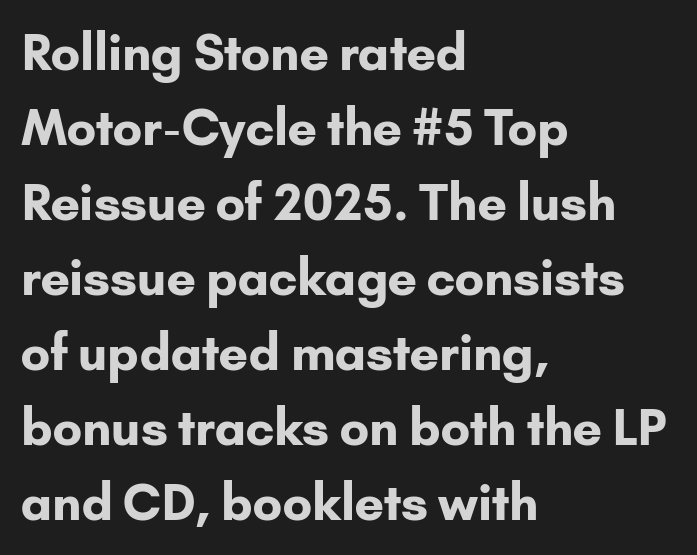
Q: Is the text bold? A: Yes.
Q: Is the text italic (slanted)? A: No, it is upright.
Q: Is the typeface a serif or a sans-serif typeface? A: Sans-serif.
Q: Is the text underlined? A: No.
Q: How is the paragraph aligned? A: Left-aligned.
Q: Is the spacing between letters normal or unusually wide? A: Normal.
Q: Is the spacing between lines tight, normal or loose? A: Normal.
Q: Width (condensed, normal, or wide)? A: Normal.
Q: Stroke contrast? A: Low.
Q: x-height? A: Small.
Q: Monospaced? A: No.
